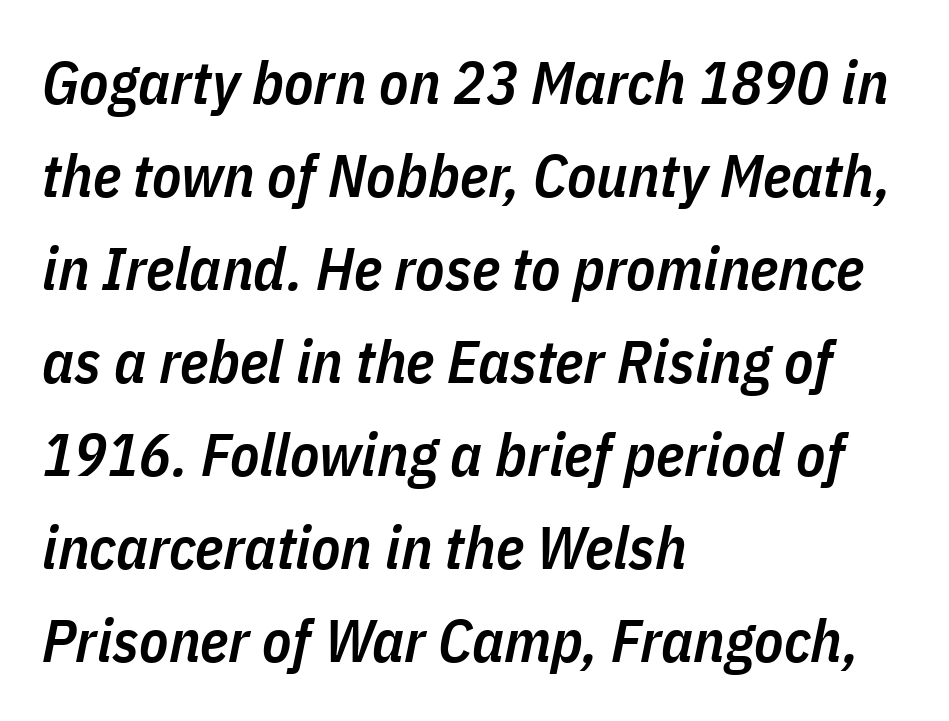
{"italic": "yes", "lean": "right", "slant_degrees": 11, "bold": "semi", "weight": "semibold", "width": "condensed", "stroke_contrast": "low", "x_height": "medium", "monospaced": "no", "underline": "no", "align": "left", "line_spacing": "normal", "line_spacing_ratio": 1.55, "letter_spacing": "normal", "letter_spacing_em": 0.0, "glyph_px": 60}
